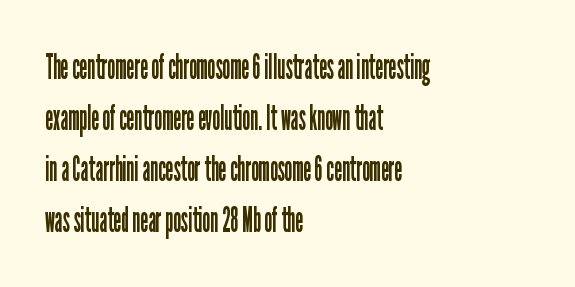
The image shows 35 px regular-weight, condensed sans-serif type, upright; set left-aligned, normal line spacing (1.46x), normal letter spacing, not underlined; low stroke contrast and a medium x-height.
